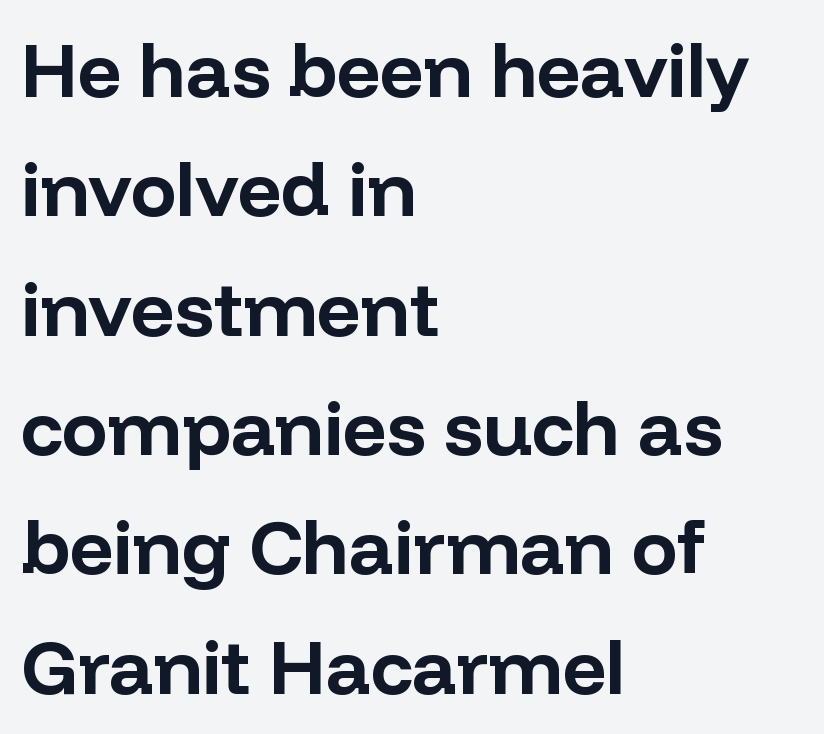
The image shows 76 px bold sans-serif type, upright; set left-aligned, normal line spacing (1.57x), normal letter spacing, not underlined; low stroke contrast and a medium x-height.
